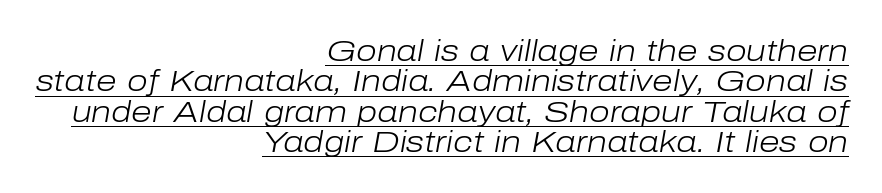
Like a heading marked for emphasis, these lines bear an underscore. Each line ends at the same right margin while the left side varies. Weight: in the light-to-regular range. Proportional: the letters do not fall into vertical columns. A typesetter would call this zero additional tracking.
